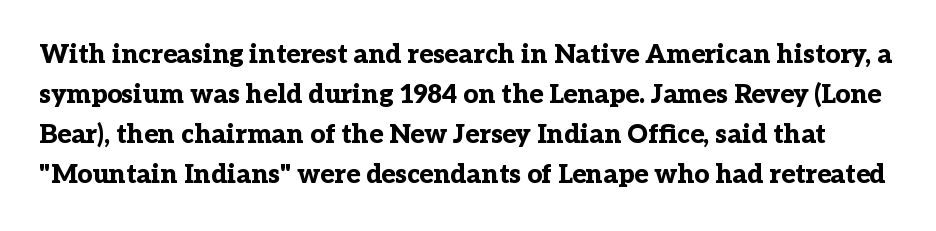
Does the leading feel generous? No, just average. Characters remain perfectly vertical along every line. Compared with an ordinary text face, these strokes are far heavier — a full bold. Look at the tracking — it's just the regular setting, nothing added.
